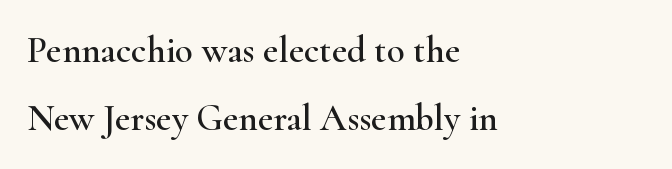
{"serif": "yes", "italic": "no", "width": "wide", "stroke_contrast": "high", "x_height": "small", "monospaced": "no", "underline": "no", "align": "left", "line_spacing_ratio": 1.85, "letter_spacing": "normal", "letter_spacing_em": 0.0, "glyph_px": 37}
